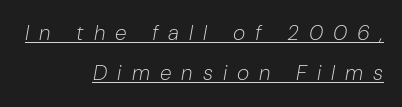
Q: Is the text bold? A: No.
Q: Is the text italic (slanted)? A: Yes, it leans right by about 10 degrees.
Q: Is the text underlined? A: Yes.
Q: How is the paragraph aligned? A: Right-aligned.
Q: Is the spacing between letters normal or unusually wide? A: Unusually wide.
Q: Is the spacing between lines tight, normal or loose? A: Loose.
